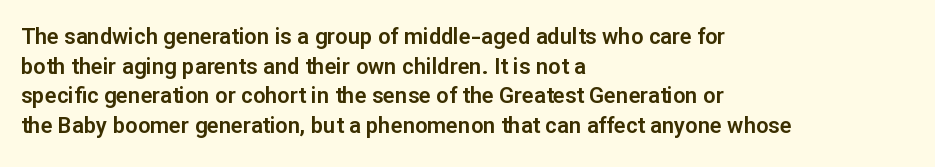
{"italic": "no", "underline": "no", "align": "left", "line_spacing": "normal", "line_spacing_ratio": 1.35, "letter_spacing": "normal", "letter_spacing_em": 0.0, "glyph_px": 22}
